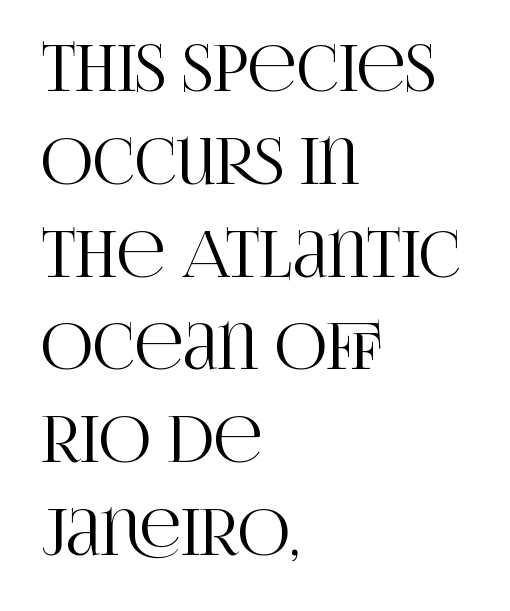
The image shows 64 px condensed serif type, upright; set left-aligned, normal line spacing (1.45x), normal letter spacing, not underlined; high stroke contrast and a large x-height.
